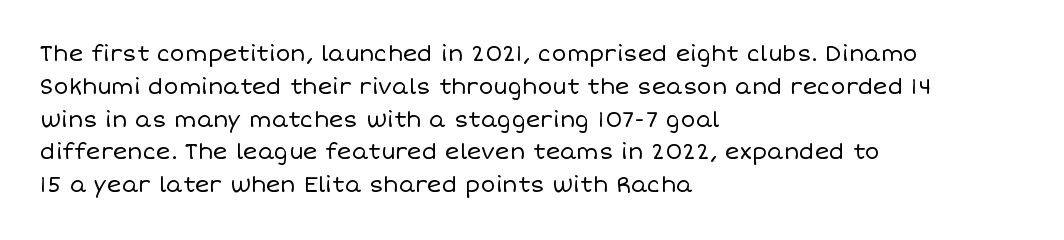
Descender tails drop into unmarked territory. Vertically, the passage feels balanced, rows spaced as you'd expect. The typesetter chose a ragged-right arrangement here. The typography opts for an upright posture over an oblique one. The rendering keeps characters at their native spacing. Stroke mass is kept to a normal reading level or below.
